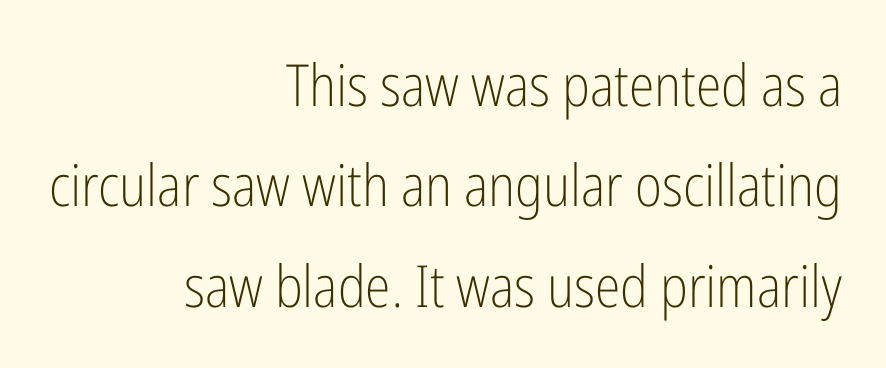
The image shows 58 px light, condensed sans-serif type, upright; set right-aligned, line spacing 1.73x, normal letter spacing, not underlined; low stroke contrast and a medium x-height.
